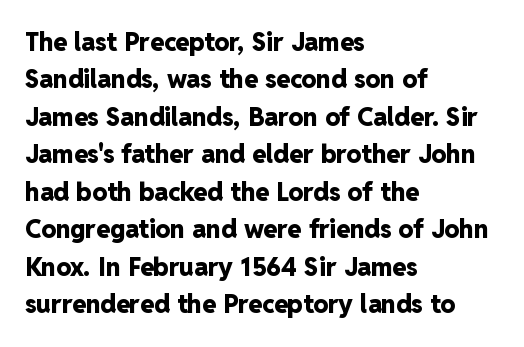
The image shows 25 px bold type, upright; set left-aligned, normal line spacing (1.5x), normal letter spacing, not underlined.
